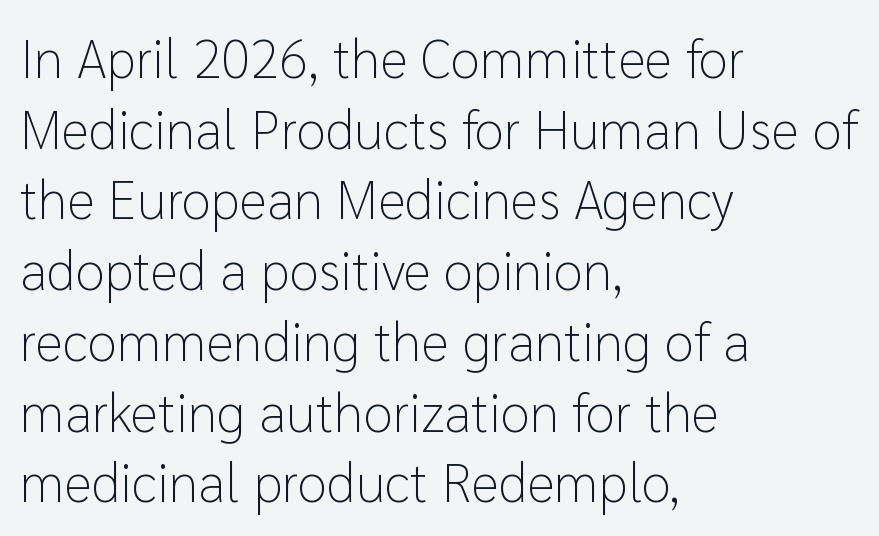
{"serif": "no", "italic": "no", "bold": "no", "weight": "light", "width": "normal", "stroke_contrast": "low", "x_height": "medium", "monospaced": "no", "underline": "no", "align": "left", "line_spacing": "normal", "line_spacing_ratio": 1.31, "letter_spacing": "normal", "letter_spacing_em": 0.0, "glyph_px": 54}
